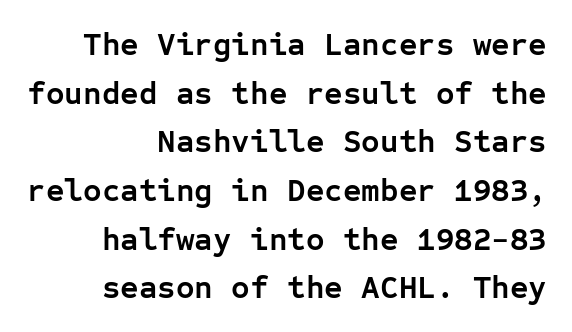
The image shows 32 px semibold sans-serif type, upright, monospaced; set right-aligned, normal line spacing (1.52x), normal letter spacing, not underlined; low stroke contrast and a medium x-height.
